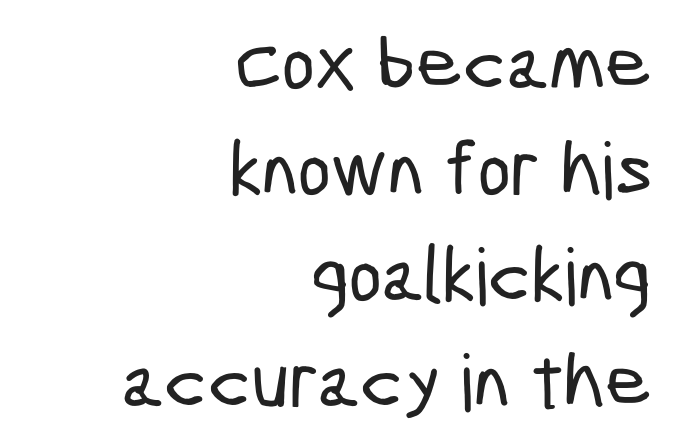
Q: Is the typeface a serif or a sans-serif typeface? A: Sans-serif.
Q: Is the text underlined? A: No.
Q: How is the paragraph aligned? A: Right-aligned.
Q: Is the spacing between letters normal or unusually wide? A: Normal.
Q: Is the spacing between lines tight, normal or loose? A: Normal.
Q: Width (condensed, normal, or wide)? A: Condensed.
Q: Stroke contrast? A: Low.
Q: x-height? A: Medium.
Q: Monospaced? A: No.
